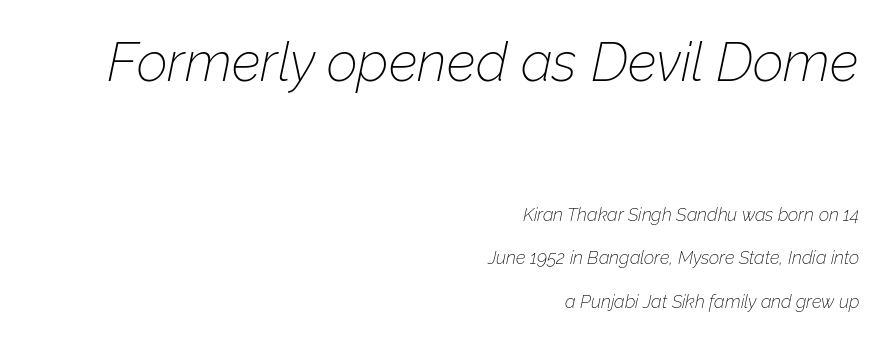
Q: Is the text bold? A: No.
Q: Is the text italic (slanted)? A: Yes, it leans right by about 12 degrees.
Q: Is the text underlined? A: No.
Q: How is the paragraph aligned? A: Right-aligned.
Q: Is the spacing between letters normal or unusually wide? A: Normal.
Q: Is the spacing between lines tight, normal or loose? A: Loose.
Q: Which block of text is set in a larger size, the first (top) or the second (bottom)? A: The first (top) one.
Q: Width (condensed, normal, or wide)? A: Normal.
Q: Stroke contrast? A: Low.
Q: x-height? A: Medium.
Q: Monospaced? A: No.
